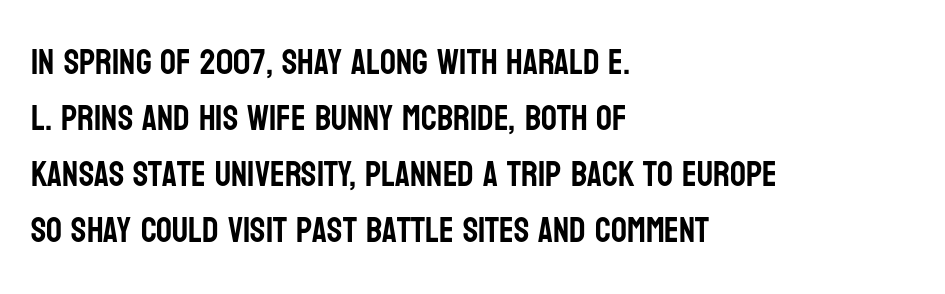
{"serif": "no", "italic": "no", "width": "condensed", "stroke_contrast": "low", "x_height": "large", "monospaced": "no", "underline": "no", "align": "left", "line_spacing": "normal", "line_spacing_ratio": 1.6, "letter_spacing": "normal", "letter_spacing_em": 0.0, "glyph_px": 35}
